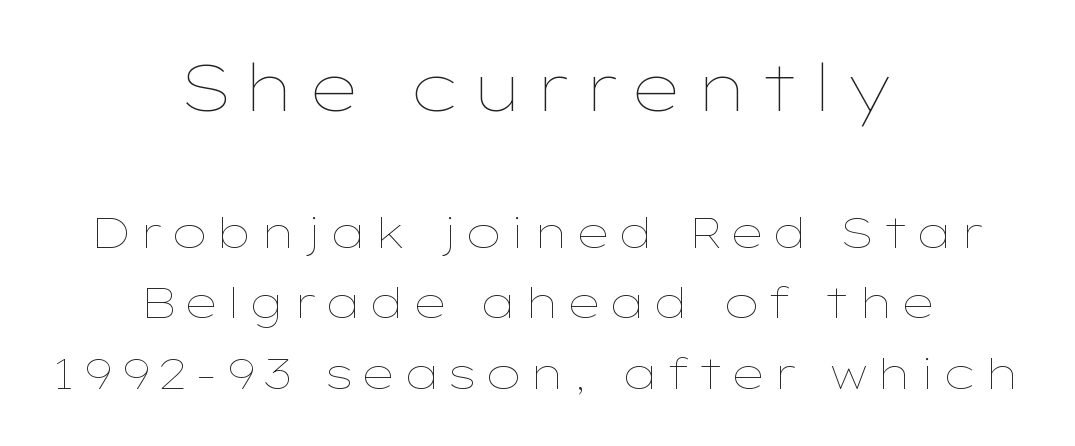
{"italic": "no", "bold": "no", "weight": "thin", "width": "wide", "stroke_contrast": "low", "x_height": "medium", "monospaced": "no", "underline": "no", "align": "center", "line_spacing": "normal", "line_spacing_ratio": 1.64, "larger_block": "first", "size_ratio": 1.51, "glyph_px": 65}
